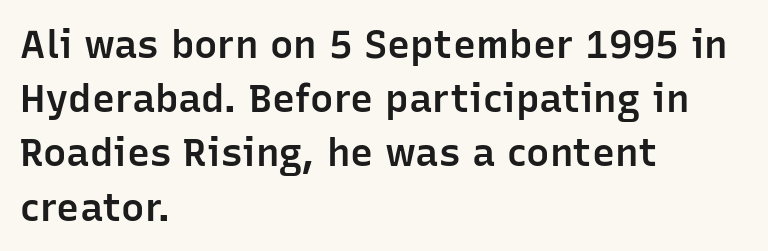
Do the characters align in a grid? No, the font is proportional. Rendered with straight, roman letterforms. Whoever set this chose a conventional vertical rhythm. Words float on clear page, feet unadorned. The letterforms sit shoulder to shoulder at normal distance.
